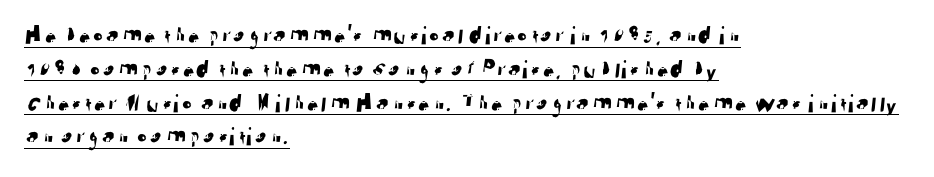
Q: Is the text underlined? A: Yes.
Q: How is the paragraph aligned? A: Left-aligned.
Q: Is the spacing between letters normal or unusually wide? A: Normal.
Q: Is the spacing between lines tight, normal or loose? A: Normal.
